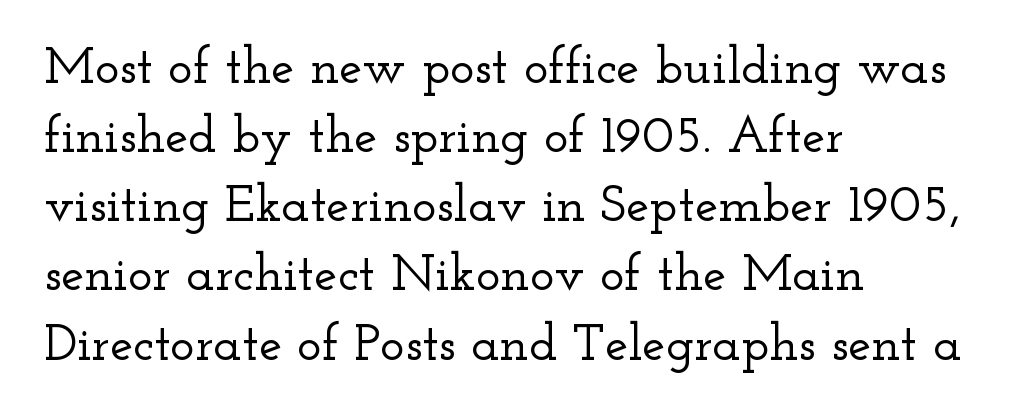
The image shows 52 px wide serif type, upright; set left-aligned, normal line spacing (1.33x), normal letter spacing, not underlined; low stroke contrast and a small x-height.
